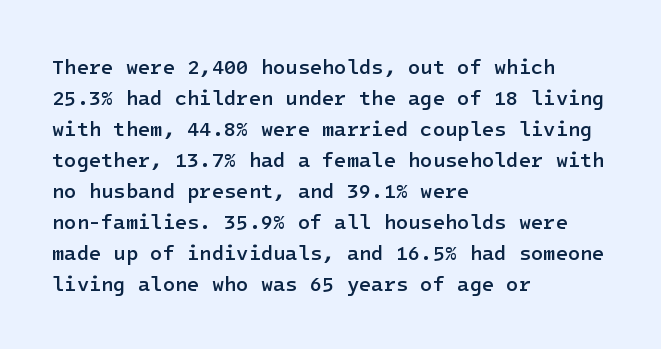
{"italic": "no", "bold": "semi", "underline": "no", "align": "left", "line_spacing": "normal", "line_spacing_ratio": 1.55, "letter_spacing": "normal", "letter_spacing_em": 0.0, "glyph_px": 20}
